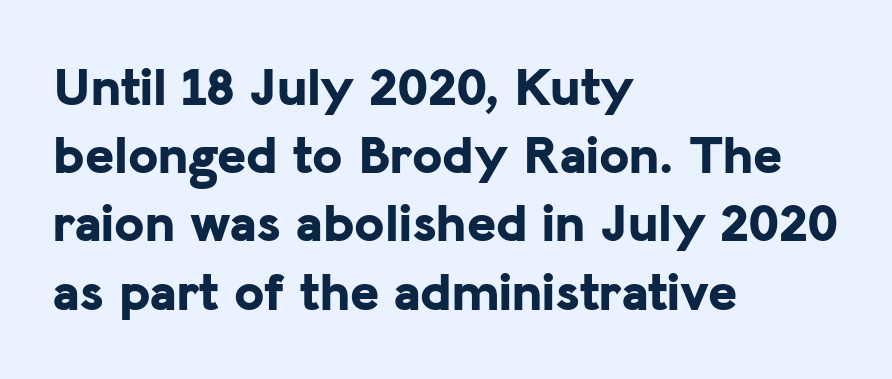
Descender tails drop into unmarked territory. Varying glyph widths throughout — classic text-font behaviour. The line texture is even and compact thanks to regular tracking. Pretty heavy lettering here — definitely bold. The lines in this sample share a left origin and differ only in where they stop.
